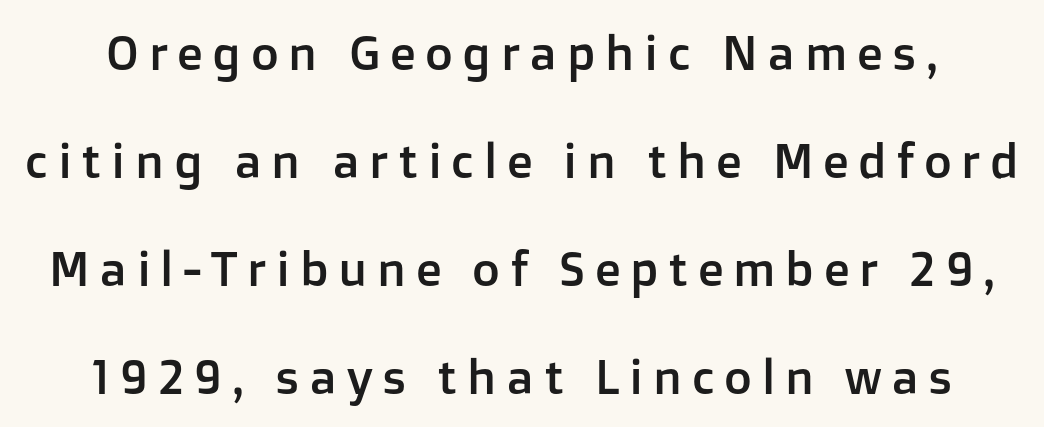
Observe the wide spacing: letters keep a clear distance from each other. Letters rest on an invisible, unmarked baseline. These lines were composed using upright roman letters. The typeface chosen for these lines omits serifs. A great deal of white space separates one row of letters from the next.
